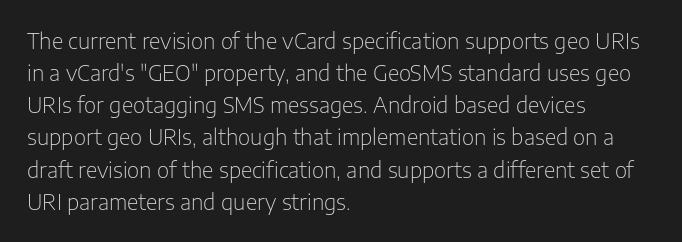
Is the block centered? No — it sits flush against the left margin. Honestly, the row spacing looks completely unremarkable. Check under the words: just untouched page. Ascenders rise straight up at ninety degrees. Nobody touched the tracking dial on this one.
